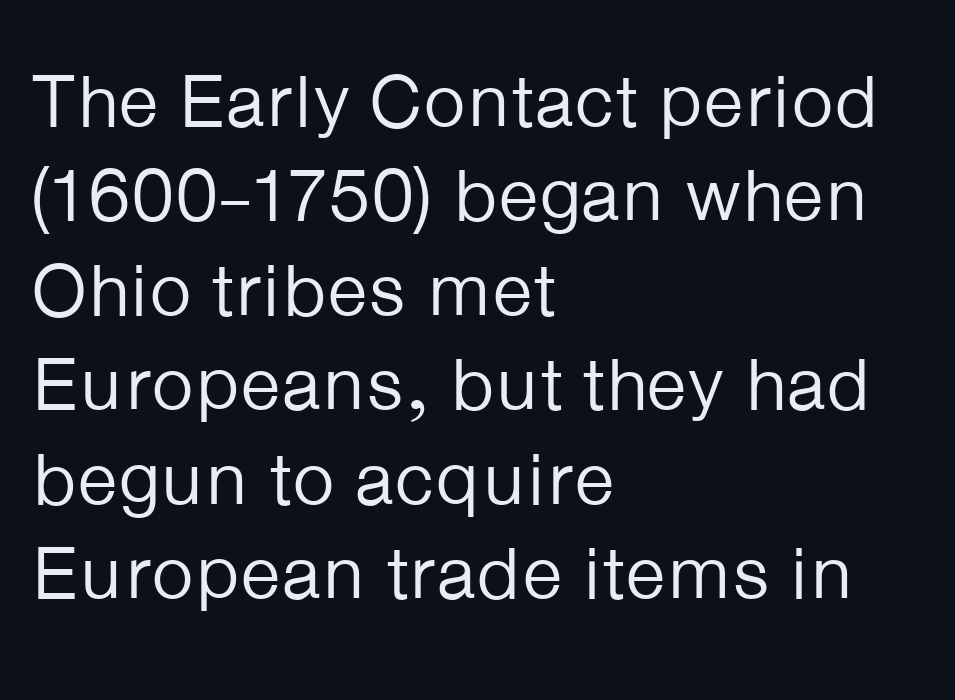
The image shows 75 px regular-weight sans-serif type, upright; set left-aligned, normal line spacing (1.26x), normal letter spacing, not underlined; low stroke contrast and a medium x-height.
